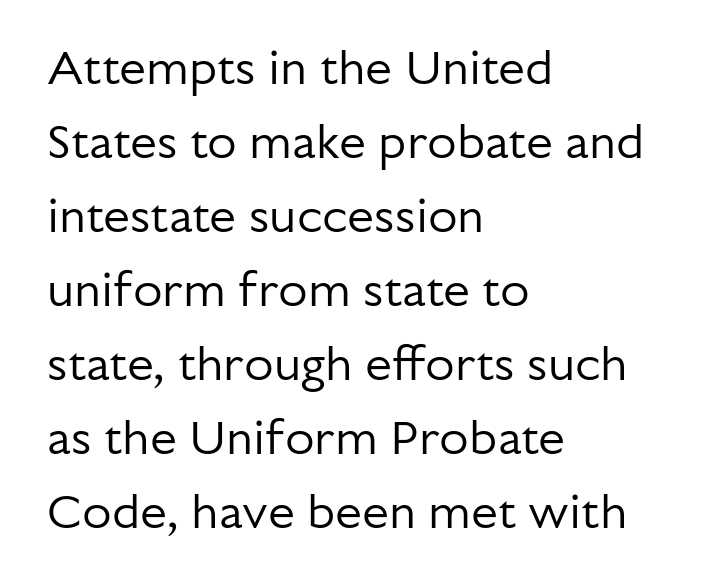
The tracking reads as untouched default to a designer's eye. Notice how descenders clear the ascenders below comfortably — that's standard leading. Upright lettering throughout. Line starts are locked; line ends wander. Serif or sans? Sans — the stroke terminals are bare. Bare-footed words on every line.
